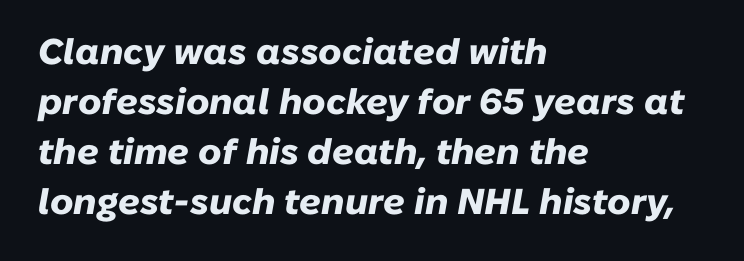
Q: Is the text bold? A: Yes.
Q: Is the text italic (slanted)? A: Yes, it leans right by about 10 degrees.
Q: Is the text underlined? A: No.
Q: How is the paragraph aligned? A: Left-aligned.
Q: Is the spacing between letters normal or unusually wide? A: Normal.
Q: Is the spacing between lines tight, normal or loose? A: Normal.
Q: Width (condensed, normal, or wide)? A: Normal.
Q: Stroke contrast? A: Low.
Q: x-height? A: Medium.
Q: Monospaced? A: No.
